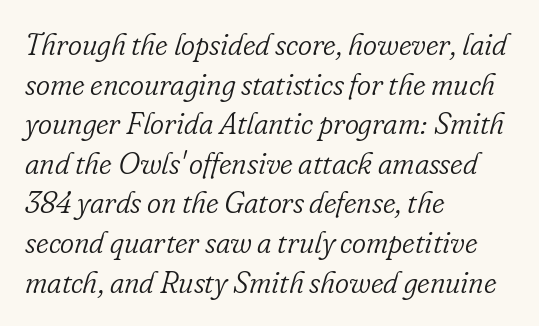
The rendering applies a slant to the glyphs. This rendering leaves character spacing at its baseline value. The text block is weighted toward the left margin, trailing off unevenly rightward. Honestly, there is no underline to notice here at all. Looks like regular typesetting: each glyph gets only the width it needs. The letters carry serifs — small finishing strokes at the ends of their stems.
